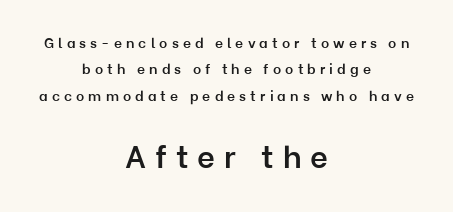
Q: Is the text bold? A: Semi-bold.
Q: Is the text italic (slanted)? A: No, it is upright.
Q: Is the typeface a serif or a sans-serif typeface? A: Sans-serif.
Q: Is the text underlined? A: No.
Q: How is the paragraph aligned? A: Centered.
Q: Is the spacing between letters normal or unusually wide? A: Unusually wide.
Q: Which block of text is set in a larger size, the first (top) or the second (bottom)? A: The second (bottom) one.
Q: Width (condensed, normal, or wide)? A: Normal.
Q: Stroke contrast? A: Low.
Q: x-height? A: Medium.
Q: Monospaced? A: No.
